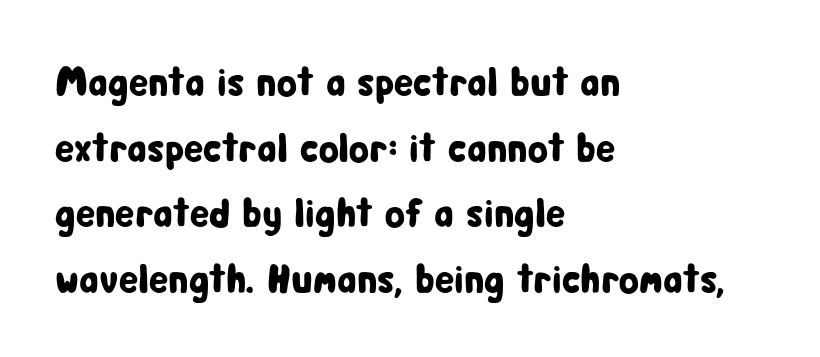
Q: Is the text italic (slanted)? A: No, it is upright.
Q: Is the typeface a serif or a sans-serif typeface? A: Sans-serif.
Q: Is the text underlined? A: No.
Q: How is the paragraph aligned? A: Left-aligned.
Q: Is the spacing between letters normal or unusually wide? A: Normal.
Q: Is the spacing between lines tight, normal or loose? A: Normal.
Q: Width (condensed, normal, or wide)? A: Condensed.
Q: Stroke contrast? A: Low.
Q: x-height? A: Medium.
Q: Monospaced? A: No.
